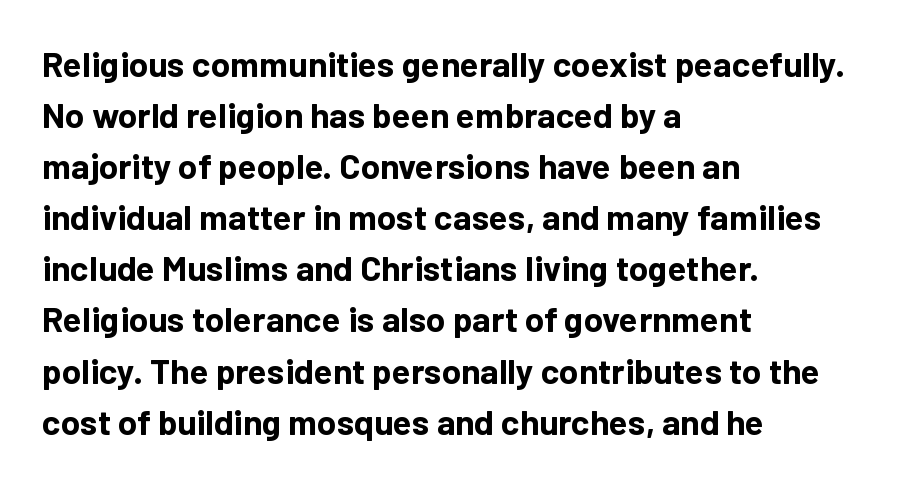
Q: Is the text bold? A: Yes.
Q: Is the text italic (slanted)? A: No, it is upright.
Q: Is the typeface a serif or a sans-serif typeface? A: Sans-serif.
Q: Is the text underlined? A: No.
Q: How is the paragraph aligned? A: Left-aligned.
Q: Is the spacing between letters normal or unusually wide? A: Normal.
Q: Is the spacing between lines tight, normal or loose? A: Normal.
Q: Width (condensed, normal, or wide)? A: Normal.
Q: Stroke contrast? A: Low.
Q: x-height? A: Medium.
Q: Monospaced? A: No.
